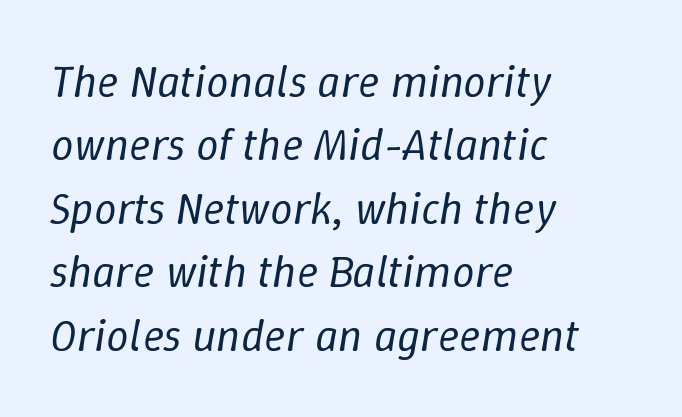
{"italic": "yes", "lean": "right", "slant_degrees": 9, "bold": "no", "weight": "regular", "width": "normal", "stroke_contrast": "low", "x_height": "medium", "monospaced": "no", "underline": "no", "align": "left", "line_spacing": "normal", "line_spacing_ratio": 1.41, "letter_spacing": "normal", "letter_spacing_em": 0.0, "glyph_px": 45}
